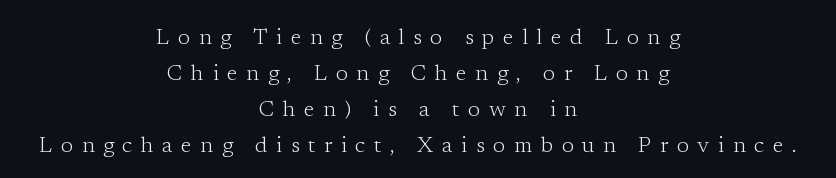
The image shows 22 px text type, upright; set centered, normal line spacing (1.63x), unusually wide letter spacing (+0.39 em), not underlined.
